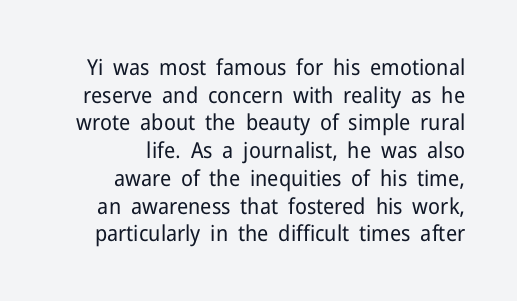
The image shows 22 px text type, upright; set normal line spacing (1.26x), normal letter spacing, not underlined.
